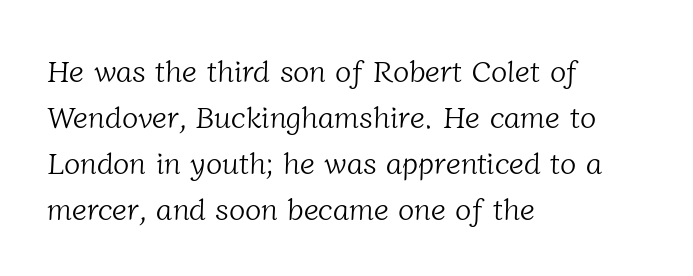
The image shows 30 px light serif type; set left-aligned, normal line spacing (1.53x), normal letter spacing, not underlined; low stroke contrast and a medium x-height.
